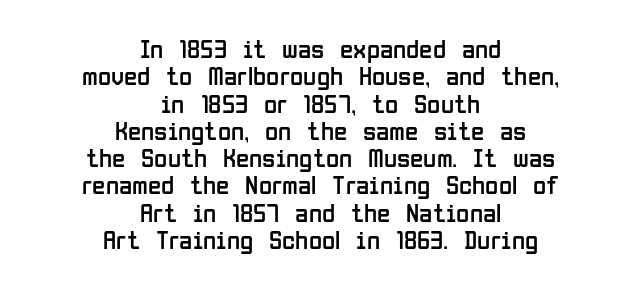
The image shows 27 px text type, upright; set centered, tight line spacing (1.01x), normal letter spacing, not underlined.
